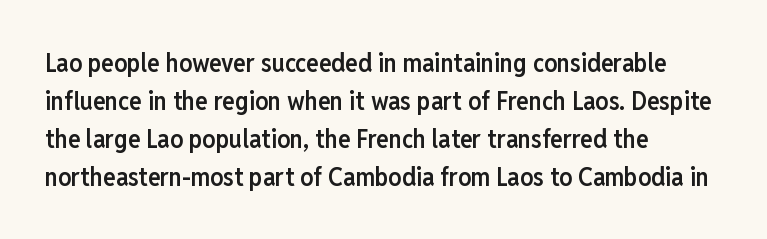
Q: Is the text bold? A: Semi-bold.
Q: Is the text italic (slanted)? A: No, it is upright.
Q: Is the text underlined? A: No.
Q: How is the paragraph aligned? A: Left-aligned.
Q: Is the spacing between letters normal or unusually wide? A: Normal.
Q: Is the spacing between lines tight, normal or loose? A: Normal.
